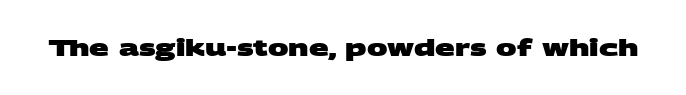
The image shows 23 px bold type; set normal letter spacing, not underlined.
